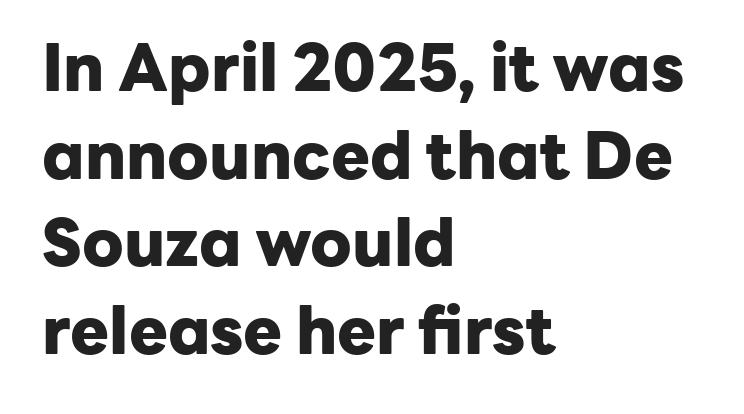
Caption: multi-line text, flush left, ragged right. The words here are not underlined. The line texture is even and compact thanks to regular tracking. Quick note: not italic, upright. Font category for this specimen: sans-serif. In terms of weight, the rendering is a true, heavy bold.
